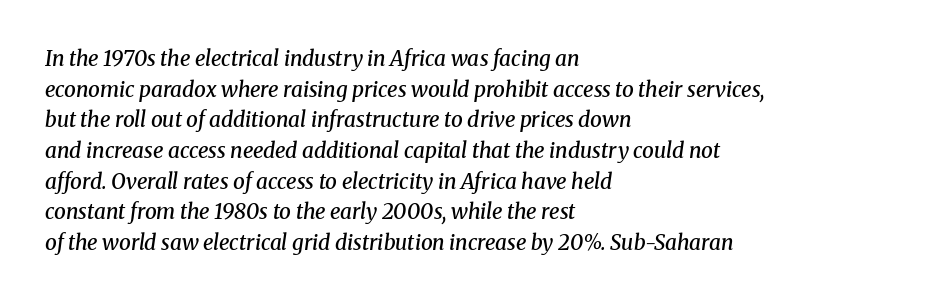
{"italic": "yes", "lean": "right", "slant_degrees": 8, "bold": "semi", "underline": "no", "align": "left", "line_spacing": "normal", "line_spacing_ratio": 1.46, "letter_spacing": "normal", "letter_spacing_em": 0.0, "glyph_px": 21}
